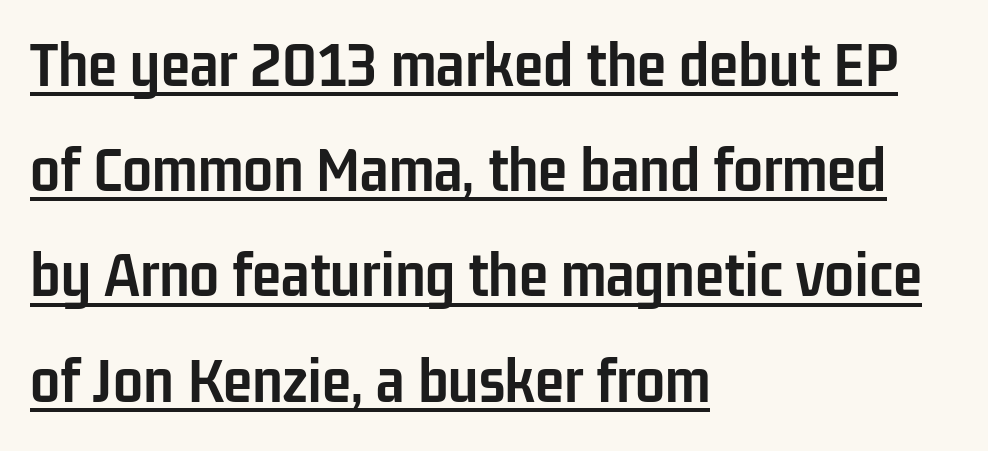
The letterforms sit shoulder to shoulder at normal distance. To sum up the face: it is a sans, with no serifs. Horizontally, the lines are justified to the leading edge only. Each letter keeps its own natural width here, so spacing adapts to shape. The lines sit at an ordinary, default distance from one another. A rule runs beneath these lines of type.
